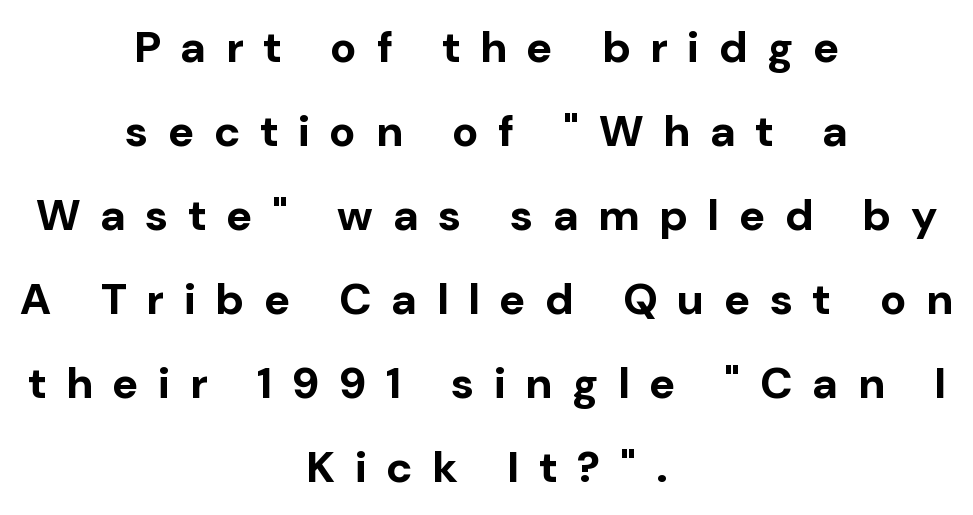
{"serif": "no", "italic": "no", "bold": "yes", "weight": "bold", "width": "normal", "stroke_contrast": "low", "x_height": "medium", "monospaced": "no", "underline": "no", "align": "center", "line_spacing": "loose", "line_spacing_ratio": 1.91, "letter_spacing": "wide", "letter_spacing_em": 0.45, "glyph_px": 44}
